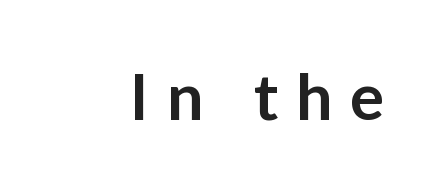
The image shows 64 px semibold sans-serif type, upright; set unusually wide letter spacing (+0.28 em), not underlined; low stroke contrast and a medium x-height.
